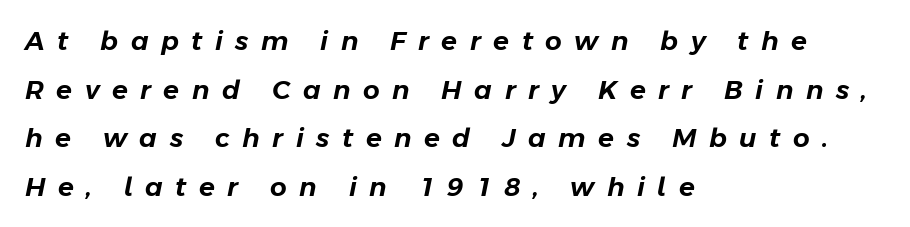
{"italic": "yes", "lean": "right", "slant_degrees": 11, "underline": "no", "align": "left", "line_spacing_ratio": 1.87, "letter_spacing": "wide", "letter_spacing_em": 0.48, "glyph_px": 26}
